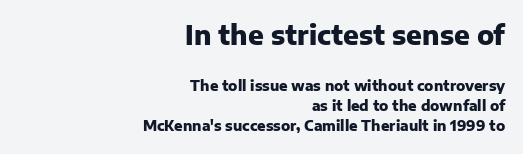
The image shows 26 px bold type, upright; set right-aligned, normal line spacing (1.43x), normal letter spacing, not underlined; the first (top) block is 1.86x larger.
